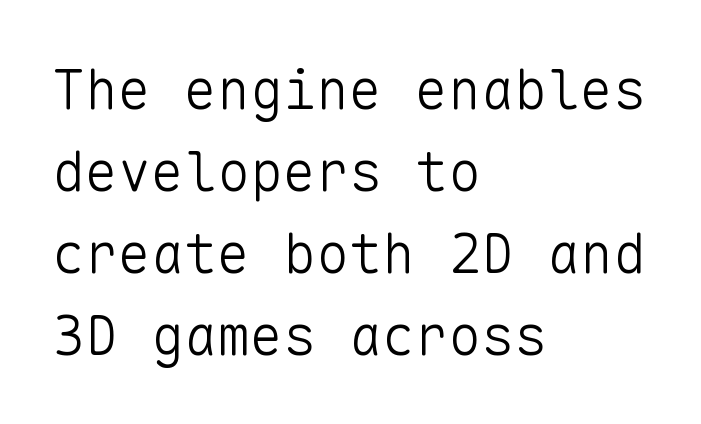
The image shows 55 px light sans-serif type, upright, monospaced; set left-aligned, normal line spacing (1.49x), normal letter spacing, not underlined; low stroke contrast and a medium x-height.
